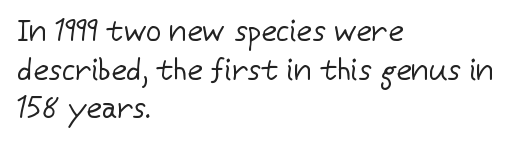
The image shows 30 px regular-weight sans-serif type, upright; set left-aligned, normal line spacing (1.29x), normal letter spacing, not underlined; low stroke contrast and a medium x-height.
